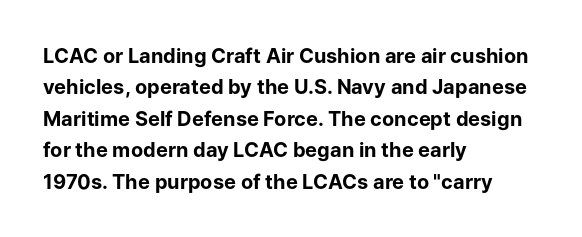
Q: Is the text bold? A: Yes.
Q: Is the text italic (slanted)? A: No, it is upright.
Q: Is the text underlined? A: No.
Q: How is the paragraph aligned? A: Left-aligned.
Q: Is the spacing between letters normal or unusually wide? A: Normal.
Q: Is the spacing between lines tight, normal or loose? A: Normal.
